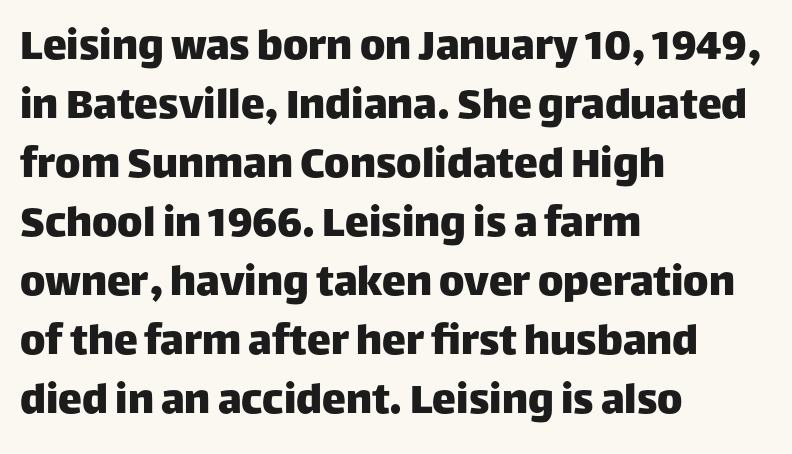
The paragraph has a hard left edge and a soft right edge. The typography opts for an upright posture over an oblique one. Bare-footed words on every line. Serifs: no, the terminals of the letterforms are clean. Default kerning and tracking; the words read as compact shapes.
